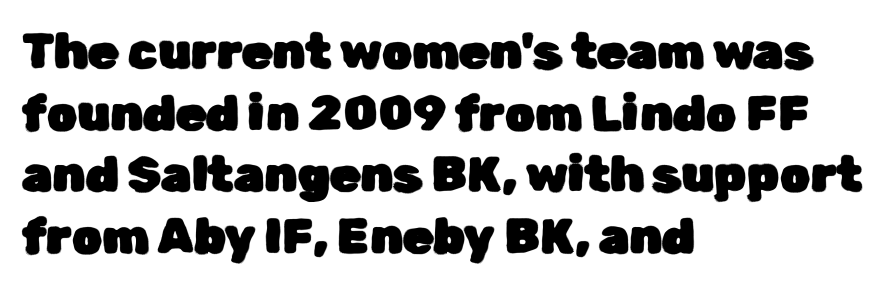
Each word holds together tightly as a unit, with standard inter-letter gaps. Here the designer chose a conventional face with non-uniform glyph widths. Check the space under the baseline: it is left empty. Serifs: no, the terminals of the letterforms are clean. The typesetter chose a ragged-right arrangement here.
